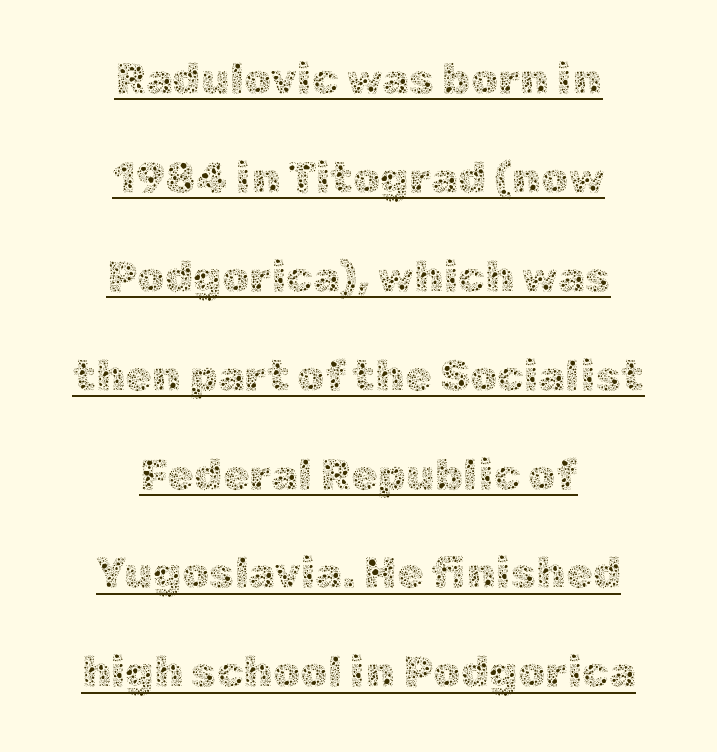
{"italic": "no", "bold": "no", "weight": "thin", "width": "normal", "x_height": "medium", "monospaced": "no", "underline": "yes", "align": "center", "line_spacing": "loose", "line_spacing_ratio": 2.3, "letter_spacing": "normal", "letter_spacing_em": 0.0, "glyph_px": 43}
